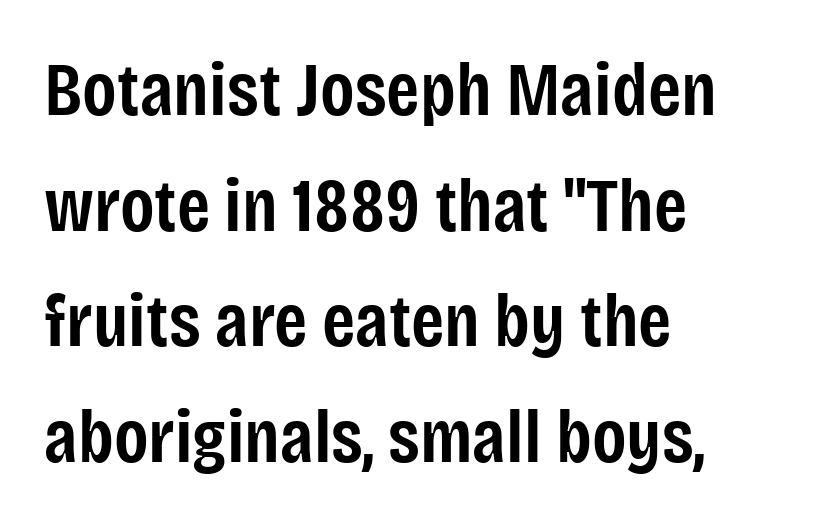
The image shows 76 px semibold, condensed sans-serif type, upright; set left-aligned, normal line spacing (1.52x), normal letter spacing, not underlined; low stroke contrast and a large x-height.
